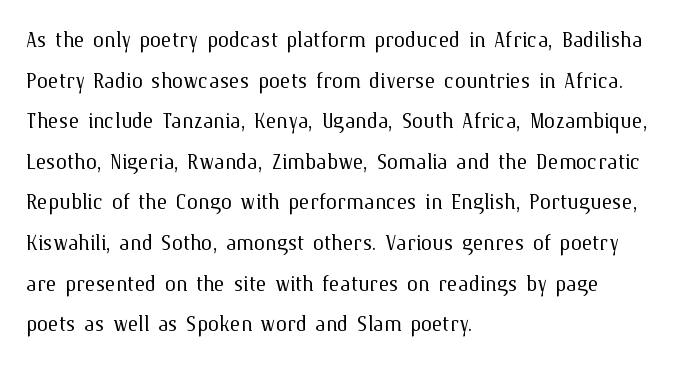
The image shows 28 px light type, upright; set left-aligned, normal line spacing (1.45x), normal letter spacing, not underlined; medium stroke contrast and a medium x-height.
